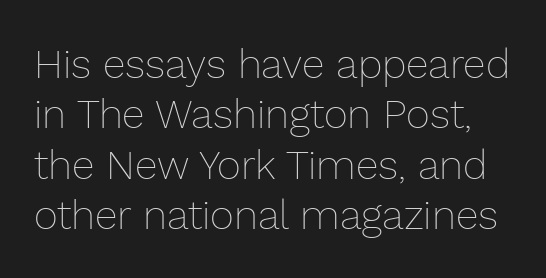
Q: Is the text bold? A: No.
Q: Is the text italic (slanted)? A: No, it is upright.
Q: Is the text underlined? A: No.
Q: Is the spacing between letters normal or unusually wide? A: Normal.
Q: Width (condensed, normal, or wide)? A: Normal.
Q: Stroke contrast? A: Low.
Q: x-height? A: Medium.
Q: Monospaced? A: No.
